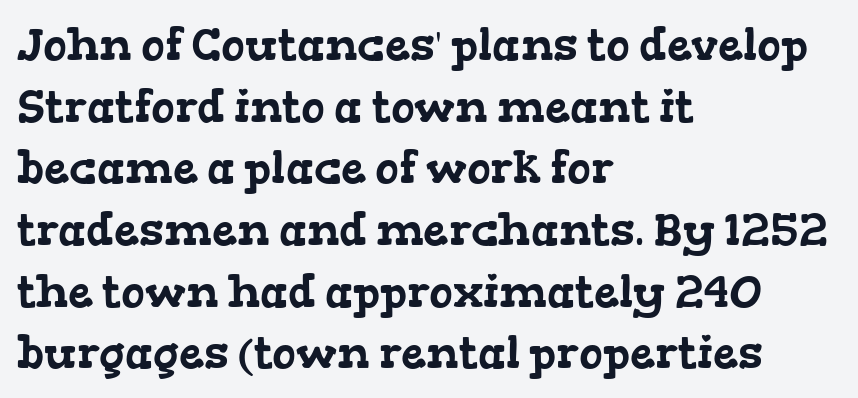
Q: Is the typeface a serif or a sans-serif typeface? A: Serif.
Q: Is the text underlined? A: No.
Q: How is the paragraph aligned? A: Left-aligned.
Q: Is the spacing between letters normal or unusually wide? A: Normal.
Q: Is the spacing between lines tight, normal or loose? A: Normal.
Q: Width (condensed, normal, or wide)? A: Wide.
Q: Stroke contrast? A: Low.
Q: x-height? A: Medium.
Q: Monospaced? A: No.
